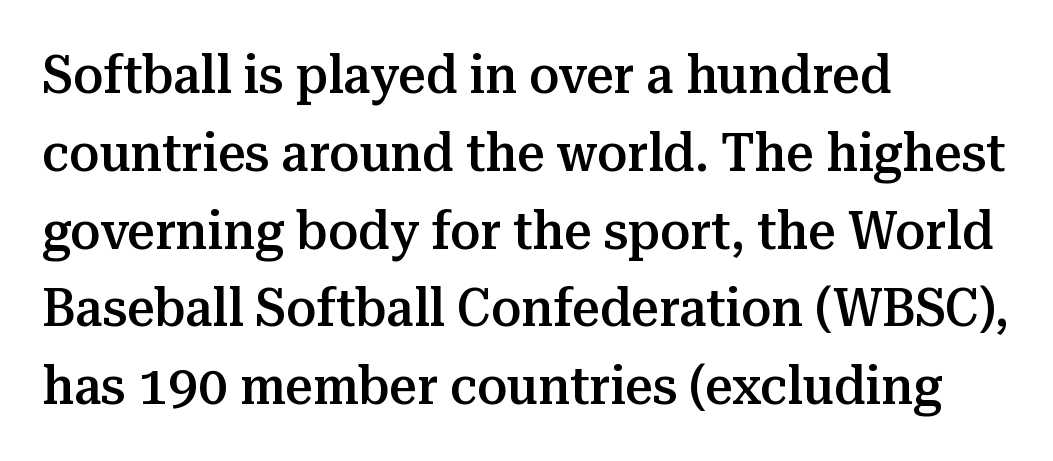
How would I describe the line gaps? Plain and ordinary. Teacher's note: observe the even left margin — that is flush-left alignment. When letters stand straight like this, we call the style roman or upright. This rendering leaves character spacing at its baseline value. Just letters on the line, the space beneath them empty.
